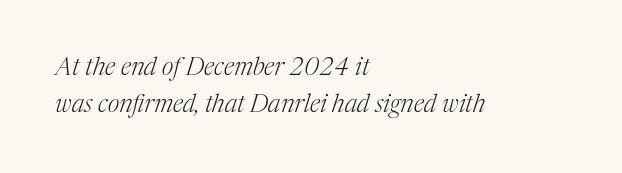
Q: Is the text bold? A: No.
Q: Is the text italic (slanted)? A: Yes, it leans right by about 17 degrees.
Q: Is the text underlined? A: No.
Q: How is the paragraph aligned? A: Left-aligned.
Q: Is the spacing between letters normal or unusually wide? A: Normal.
Q: Is the spacing between lines tight, normal or loose? A: Normal.
